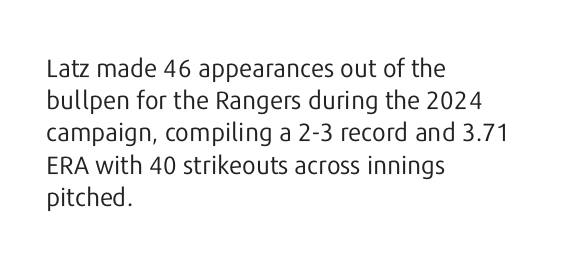
The image shows 25 px text type, upright; set left-aligned, normal line spacing (1.29x), normal letter spacing, not underlined.
